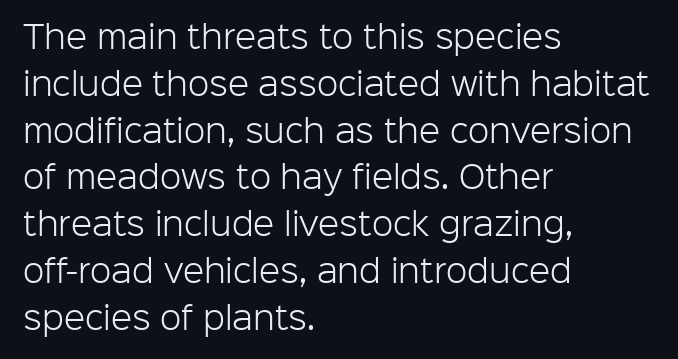
{"serif": "no", "italic": "no", "bold": "no", "weight": "light", "width": "normal", "stroke_contrast": "low", "x_height": "medium", "monospaced": "no", "underline": "no", "align": "left", "line_spacing": "normal", "line_spacing_ratio": 1.51, "letter_spacing": "normal", "letter_spacing_em": 0.0, "glyph_px": 31}
